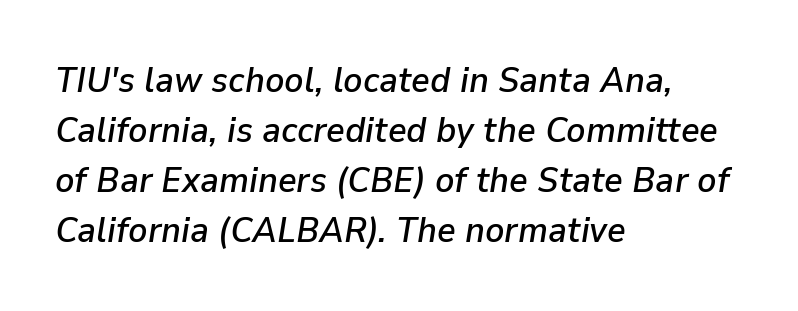
{"italic": "yes", "lean": "right", "slant_degrees": 9, "width": "normal", "stroke_contrast": "low", "x_height": "medium", "monospaced": "no", "underline": "no", "align": "left", "line_spacing": "normal", "line_spacing_ratio": 1.39, "letter_spacing": "normal", "letter_spacing_em": 0.0, "glyph_px": 36}
